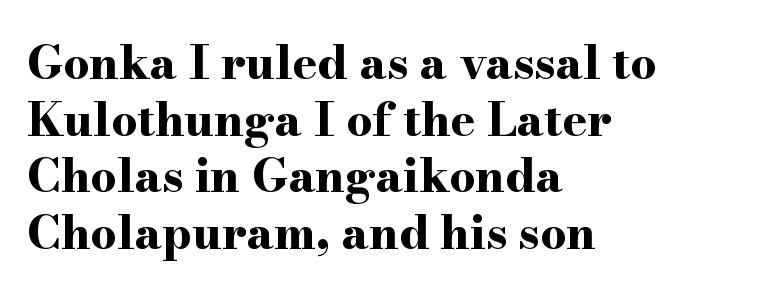
Q: Is the text bold? A: Yes.
Q: Is the text italic (slanted)? A: No, it is upright.
Q: Is the typeface a serif or a sans-serif typeface? A: Serif.
Q: Is the text underlined? A: No.
Q: How is the paragraph aligned? A: Left-aligned.
Q: Is the spacing between letters normal or unusually wide? A: Normal.
Q: Width (condensed, normal, or wide)? A: Wide.
Q: Stroke contrast? A: High.
Q: x-height? A: Small.
Q: Monospaced? A: No.
